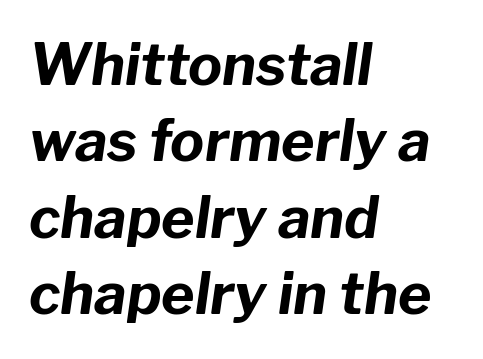
The passage shown leans; its letterforms are oblique. Alignment: flush left. A normal amount of white space separates one row of letters from the next. The rendering uses natural spacing where letterforms have individual widths.
